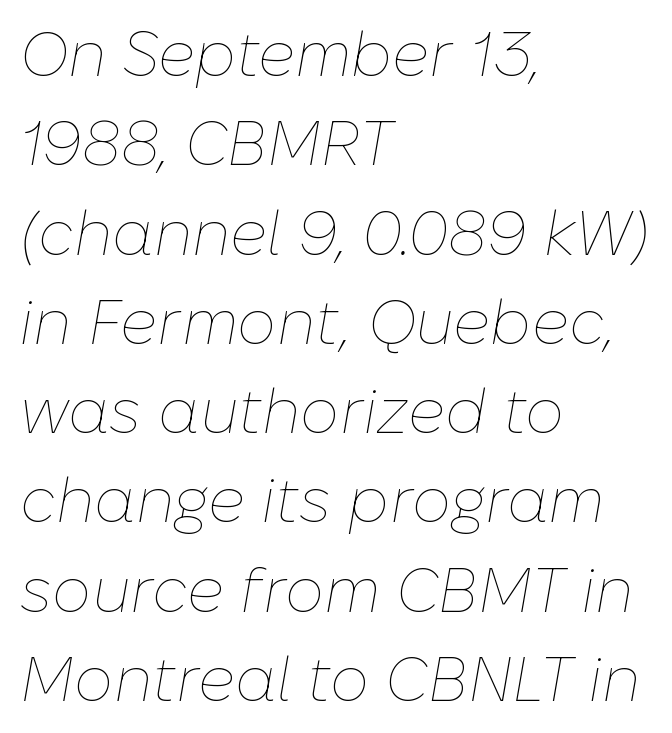
{"italic": "yes", "lean": "right", "slant_degrees": 10, "bold": "no", "weight": "thin", "width": "normal", "stroke_contrast": "low", "x_height": "medium", "monospaced": "no", "underline": "no", "align": "left", "line_spacing": "normal", "line_spacing_ratio": 1.44, "letter_spacing": "normal", "letter_spacing_em": 0.0, "glyph_px": 62}
